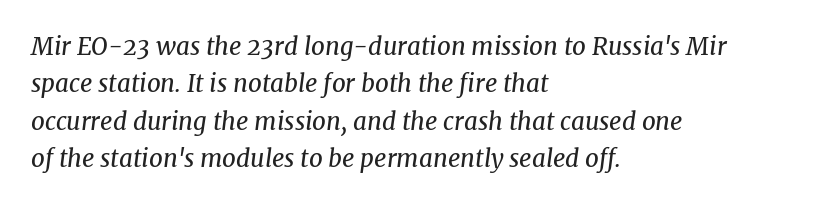
Casual observation: everything's shoved over to the left. Clear beneath every line of the passage. Compared with ordinary roman type, these characters are visibly tilted. You could call the tracking neutral — neither tight nor loose.
